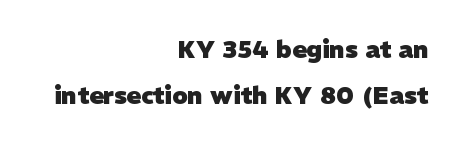
Q: Is the text bold? A: Yes.
Q: Is the text underlined? A: No.
Q: How is the paragraph aligned? A: Right-aligned.
Q: Is the spacing between letters normal or unusually wide? A: Normal.
Q: Is the spacing between lines tight, normal or loose? A: Loose.
